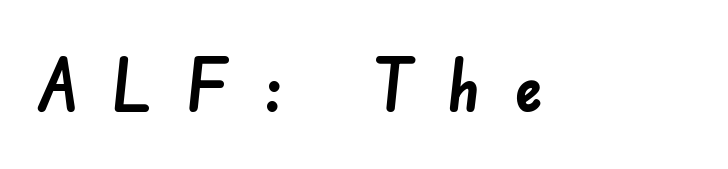
The image shows 71 px semibold sans-serif type; set unusually wide letter spacing (+0.47 em), not underlined; low stroke contrast and a small x-height.
